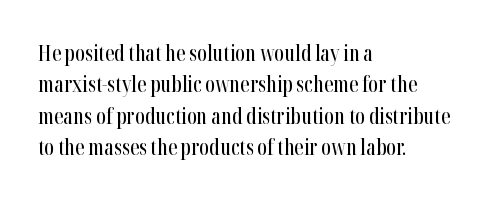
The compositor pushed each line to the left boundary. The designer left line spacing at the default. The rendering keeps characters at their native spacing. No italicization has been applied; the sample stays upright. Clear beneath every line of the passage.
